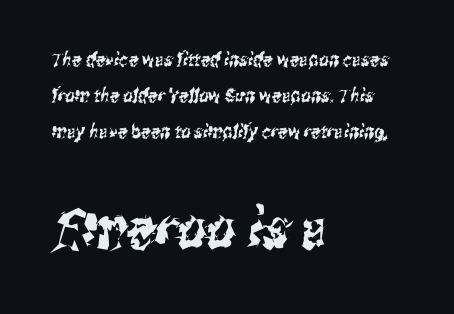
{"serif": "no", "width": "condensed", "stroke_contrast": "medium", "x_height": "medium", "monospaced": "no", "underline": "no", "align": "left", "line_spacing": "loose", "line_spacing_ratio": 1.9, "letter_spacing": "normal", "letter_spacing_em": 0.0, "larger_block": "second", "size_ratio": 3.0, "glyph_px": 57}
